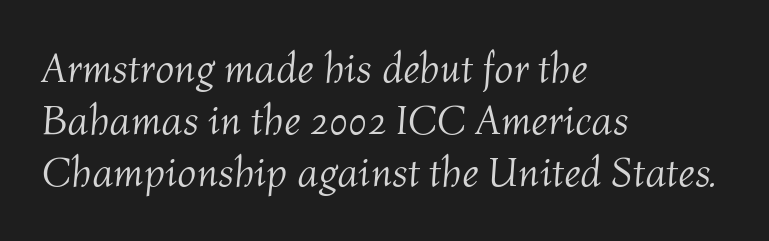
{"italic": "yes", "lean": "right", "slant_degrees": 4, "bold": "no", "weight": "light", "width": "normal", "stroke_contrast": "medium", "x_height": "medium", "monospaced": "no", "underline": "no", "align": "left", "line_spacing_ratio": 1.24, "letter_spacing": "normal", "letter_spacing_em": 0.0, "glyph_px": 42}
